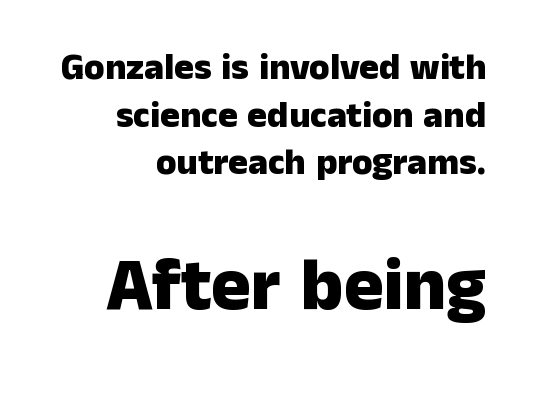
The image shows 74 px heavy sans-serif type, upright; set normal line spacing (1.29x), normal letter spacing, not underlined; the second (bottom) block is 2.0x larger; low stroke contrast and a medium x-height.
